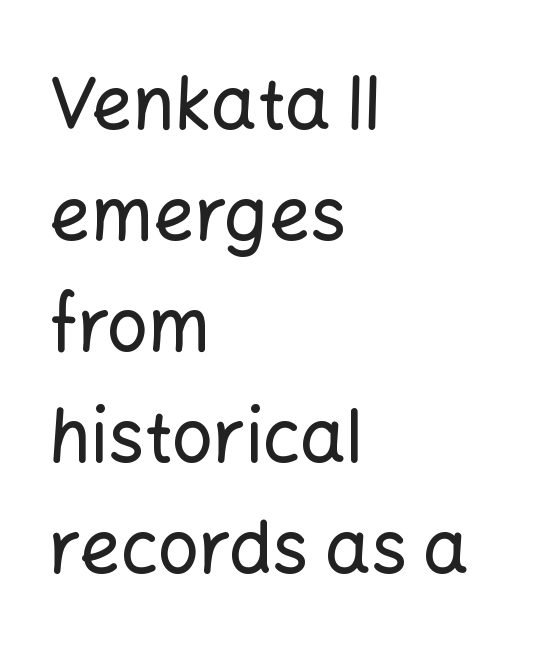
These lines were composed using upright roman letters. A normal amount of white space separates one row of letters from the next. This sample uses plain, unmodified letter spacing. Grotesque or geometric, the face here clearly has no serifs. The setting favours the left margin, as ordinary paragraphs usually do.
